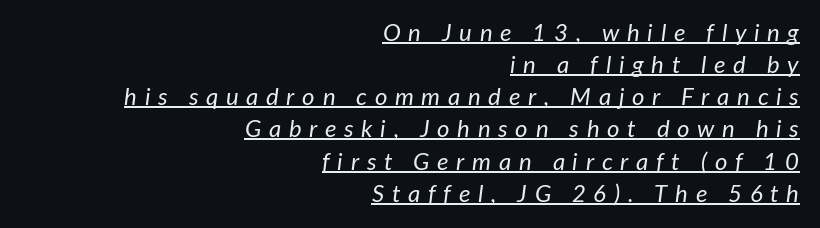
The image shows 24 px text type, italic (leaning right); set right-aligned, normal line spacing (1.34x), unusually wide letter spacing (+0.32 em), underlined.
